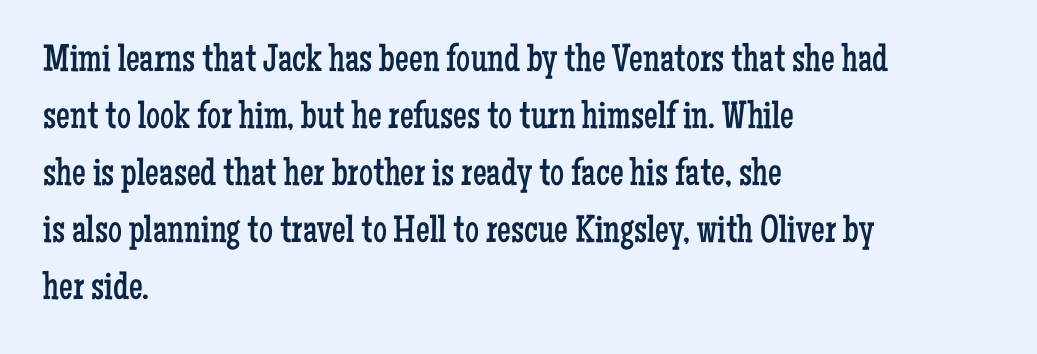
The image shows 39 px regular-weight, condensed serif type, upright; set left-aligned, normal line spacing (1.46x), normal letter spacing, not underlined; low stroke contrast and a medium x-height.
